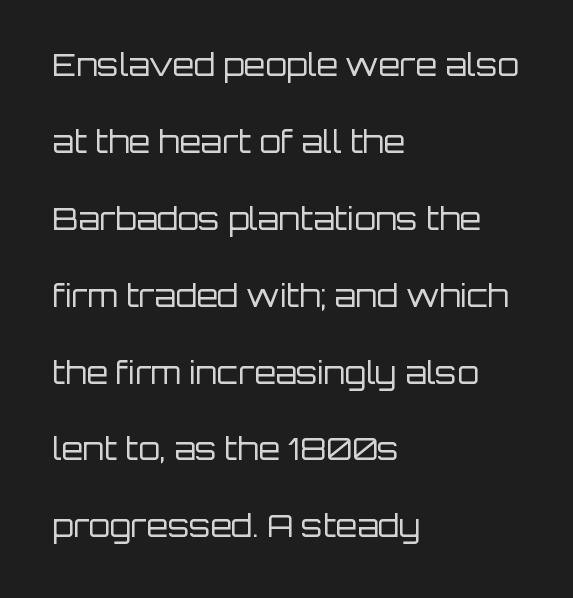
The image shows 31 px regular-weight sans-serif type, upright; set left-aligned, loose line spacing (2.48x), normal letter spacing, not underlined; low stroke contrast and a large x-height.
